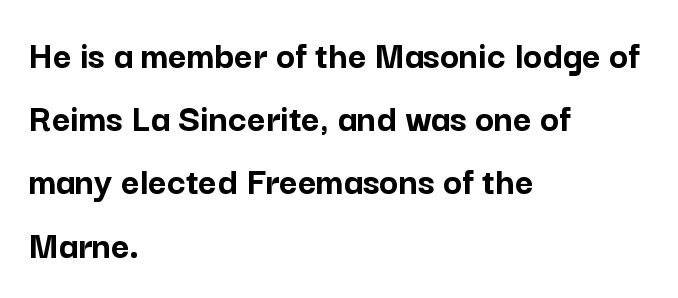
No extra tracking has been applied to these lines. Decoration check: the copy has no underline. You could not count columns in this text — the font is proportionally spaced. Every stem runs plumb, perpendicular to the baseline. The paragraph shown leans on its left margin.
